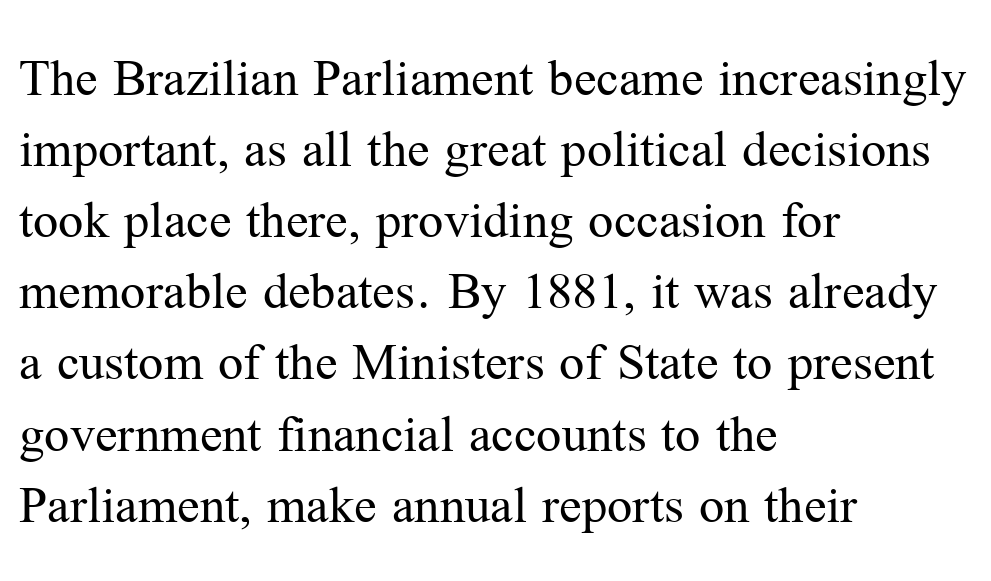
{"serif": "yes", "italic": "no", "bold": "no", "weight": "regular", "width": "normal", "stroke_contrast": "medium", "x_height": "medium", "monospaced": "no", "underline": "no", "align": "left", "line_spacing": "normal", "line_spacing_ratio": 1.27, "letter_spacing": "normal", "letter_spacing_em": 0.0, "glyph_px": 56}
